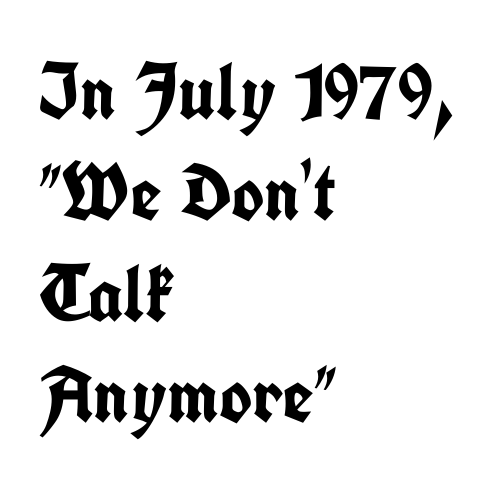
The image shows 79 px semibold, condensed sans-serif type, upright; set left-aligned, normal line spacing (1.28x), normal letter spacing, not underlined; low stroke contrast and a medium x-height.
